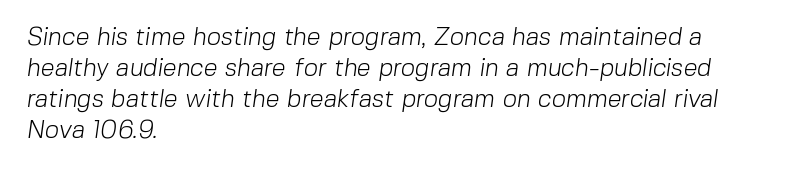
The space directly below the letters is spotless. Layout note: lines flush left. Weight: not bold — regular or lighter. Look at the tracking — it's just the regular setting, nothing added.
